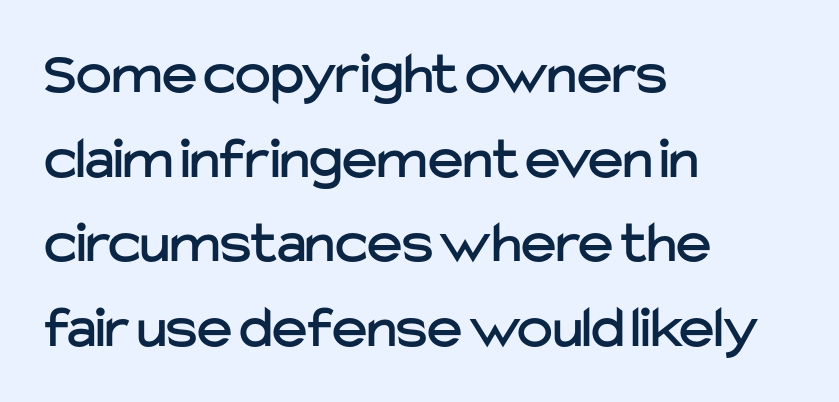
Q: Is the text italic (slanted)? A: No, it is upright.
Q: Is the typeface a serif or a sans-serif typeface? A: Sans-serif.
Q: Is the text underlined? A: No.
Q: How is the paragraph aligned? A: Left-aligned.
Q: Is the spacing between letters normal or unusually wide? A: Normal.
Q: Is the spacing between lines tight, normal or loose? A: Normal.
Q: Width (condensed, normal, or wide)? A: Normal.
Q: Stroke contrast? A: Low.
Q: x-height? A: Medium.
Q: Monospaced? A: No.
